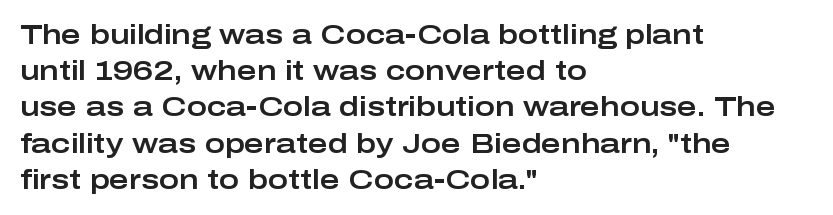
Q: Is the text italic (slanted)? A: No, it is upright.
Q: Is the text underlined? A: No.
Q: How is the paragraph aligned? A: Left-aligned.
Q: Is the spacing between letters normal or unusually wide? A: Normal.
Q: Is the spacing between lines tight, normal or loose? A: Normal.
